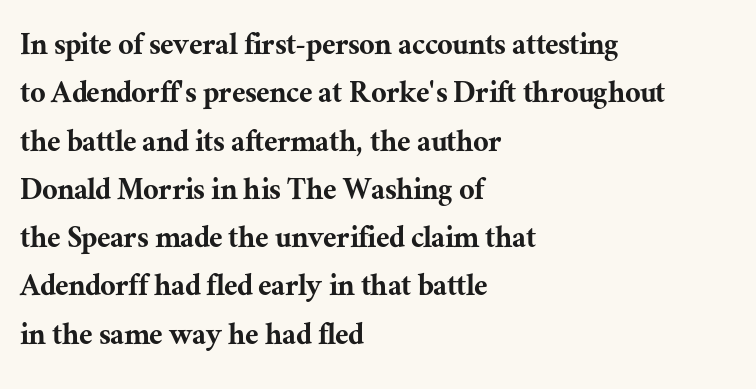
{"serif": "yes", "italic": "no", "width": "normal", "stroke_contrast": "medium", "x_height": "medium", "monospaced": "no", "underline": "no", "align": "left", "line_spacing": "normal", "line_spacing_ratio": 1.42, "letter_spacing": "normal", "letter_spacing_em": 0.0, "glyph_px": 34}
